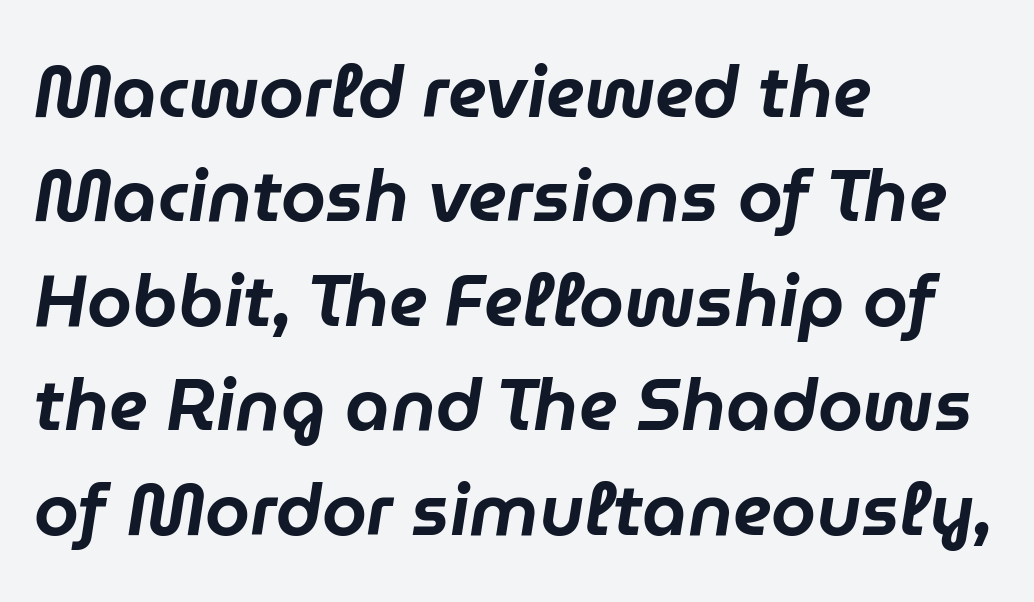
The image shows 72 px text type, italic (leaning right); set left-aligned, normal line spacing (1.45x), normal letter spacing, not underlined; low stroke contrast and a medium x-height.
